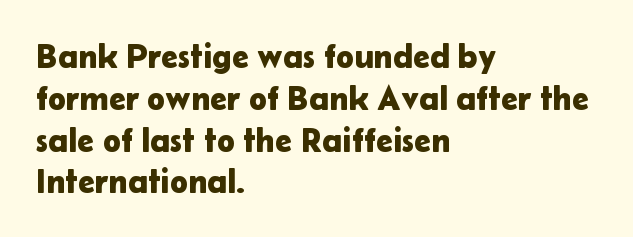
The image shows 34 px sans-serif type, upright; set left-aligned, line spacing 1.23x, normal letter spacing, not underlined; low stroke contrast and a medium x-height.
